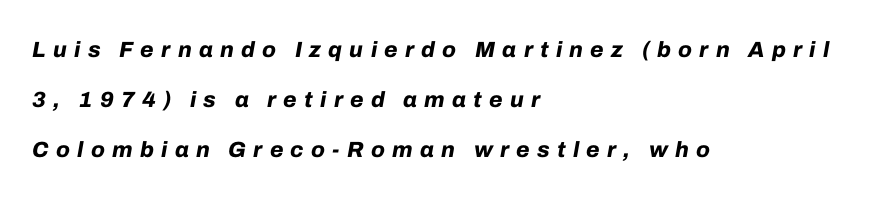
Heavy, bold letterforms. A student would call this left alignment; a typographer would say flush left, rag right. Check under the words: just untouched page. Tracking here is generous; glyphs stand well apart from one another.
